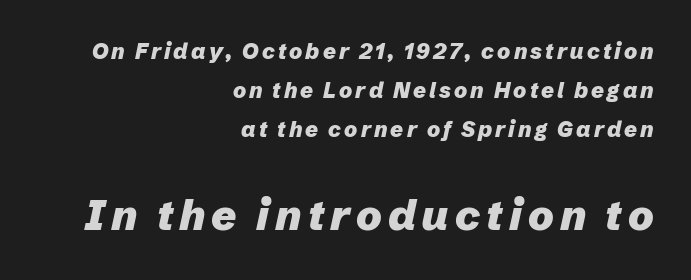
{"italic": "yes", "lean": "right", "slant_degrees": 12, "bold": "yes", "weight": "heavy", "width": "normal", "stroke_contrast": "low", "x_height": "medium", "monospaced": "no", "underline": "no", "align": "right", "line_spacing_ratio": 1.77, "larger_block": "second", "size_ratio": 1.95, "glyph_px": 43}
